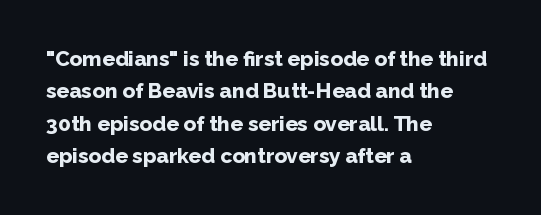
Q: Is the text bold? A: Yes.
Q: Is the text italic (slanted)? A: No, it is upright.
Q: Is the text underlined? A: No.
Q: How is the paragraph aligned? A: Left-aligned.
Q: Is the spacing between letters normal or unusually wide? A: Normal.
Q: Is the spacing between lines tight, normal or loose? A: Normal.
